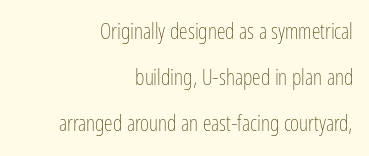
Q: Is the text bold? A: No.
Q: Is the text italic (slanted)? A: No, it is upright.
Q: Is the text underlined? A: No.
Q: How is the paragraph aligned? A: Right-aligned.
Q: Is the spacing between letters normal or unusually wide? A: Normal.
Q: Is the spacing between lines tight, normal or loose? A: Loose.
